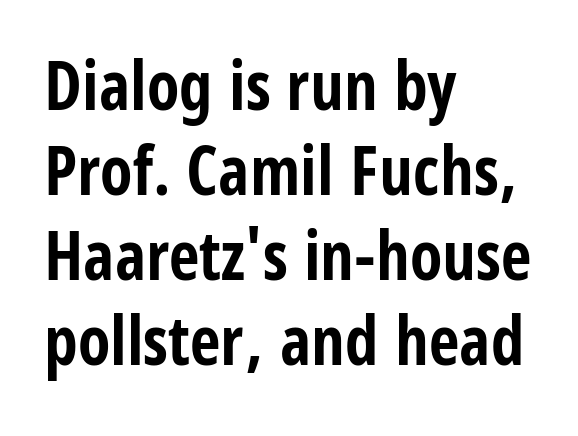
The image shows 67 px bold, condensed sans-serif type, upright; set left-aligned, normal line spacing (1.27x), normal letter spacing, not underlined; low stroke contrast and a large x-height.
